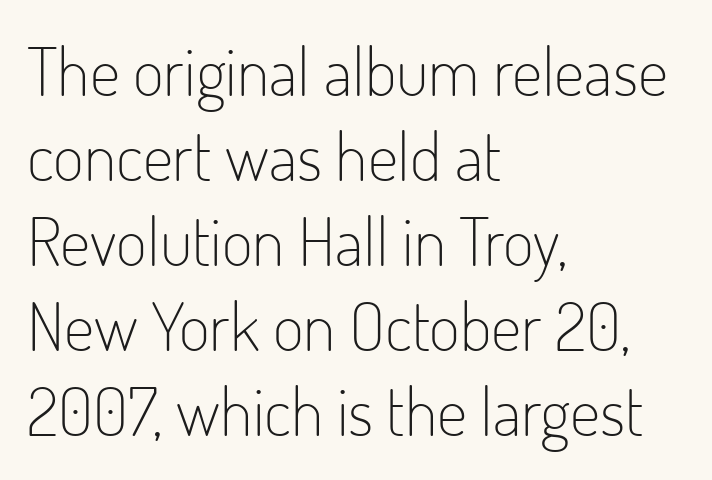
{"serif": "no", "italic": "no", "bold": "no", "weight": "light", "width": "condensed", "stroke_contrast": "low", "x_height": "small", "monospaced": "no", "underline": "no", "align": "left", "line_spacing": "normal", "line_spacing_ratio": 1.27, "letter_spacing": "normal", "letter_spacing_em": 0.0, "glyph_px": 67}
